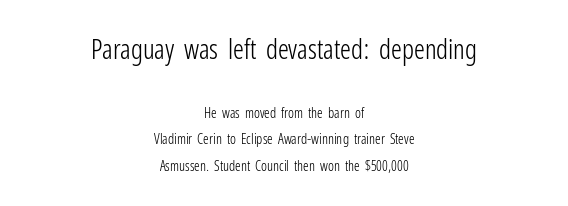
Q: Is the text bold? A: No.
Q: Is the text italic (slanted)? A: No, it is upright.
Q: Is the text underlined? A: No.
Q: How is the paragraph aligned? A: Centered.
Q: Is the spacing between letters normal or unusually wide? A: Normal.
Q: Which block of text is set in a larger size, the first (top) or the second (bottom)? A: The first (top) one.
